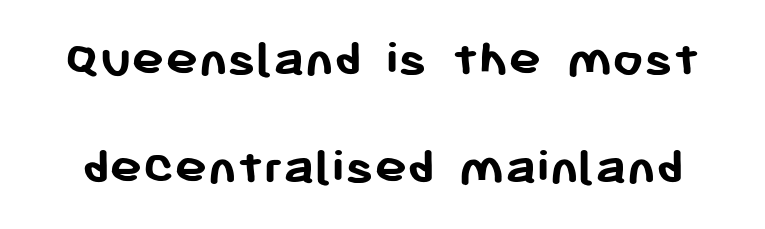
Tracking here is standard; glyphs follow each other at the usual distance. This rendering features lettering with no underline. Leading is clearly above the norm, producing a sparse column. Here the designer chose a conventional face with non-uniform glyph widths.
